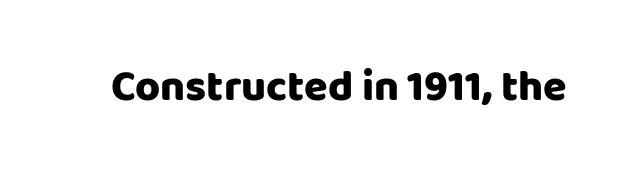
Think of a printed novel: that variable character pitch is what you see here. Font category for this specimen: sans-serif. Descender tails drop into unmarked territory. A full-strength bold gives these letters their thick strokes. This rendering leaves character spacing at its baseline value.
